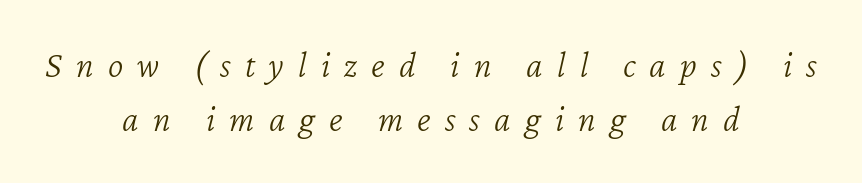
{"italic": "yes", "lean": "right", "slant_degrees": 12, "bold": "no", "weight": "light", "width": "normal", "stroke_contrast": "low", "x_height": "medium", "monospaced": "no", "underline": "no", "align": "center", "line_spacing": "normal", "line_spacing_ratio": 1.47, "letter_spacing": "wide", "letter_spacing_em": 0.38, "glyph_px": 37}
